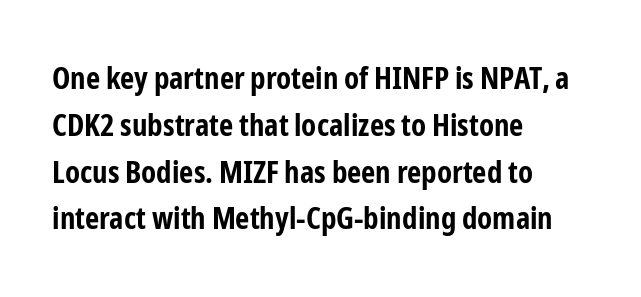
{"serif": "no", "italic": "no", "bold": "yes", "weight": "bold", "width": "condensed", "stroke_contrast": "low", "x_height": "medium", "monospaced": "no", "underline": "no", "align": "left", "line_spacing": "normal", "line_spacing_ratio": 1.51, "letter_spacing": "normal", "letter_spacing_em": 0.0, "glyph_px": 31}
